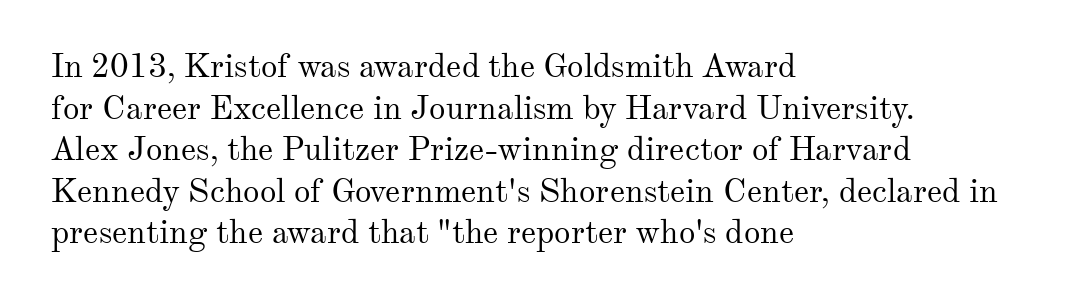
Q: Is the text bold? A: No.
Q: Is the text italic (slanted)? A: No, it is upright.
Q: Is the typeface a serif or a sans-serif typeface? A: Serif.
Q: Is the text underlined? A: No.
Q: How is the paragraph aligned? A: Left-aligned.
Q: Is the spacing between letters normal or unusually wide? A: Normal.
Q: Is the spacing between lines tight, normal or loose? A: Normal.
Q: Width (condensed, normal, or wide)? A: Normal.
Q: Stroke contrast? A: Medium.
Q: x-height? A: Small.
Q: Monospaced? A: No.
